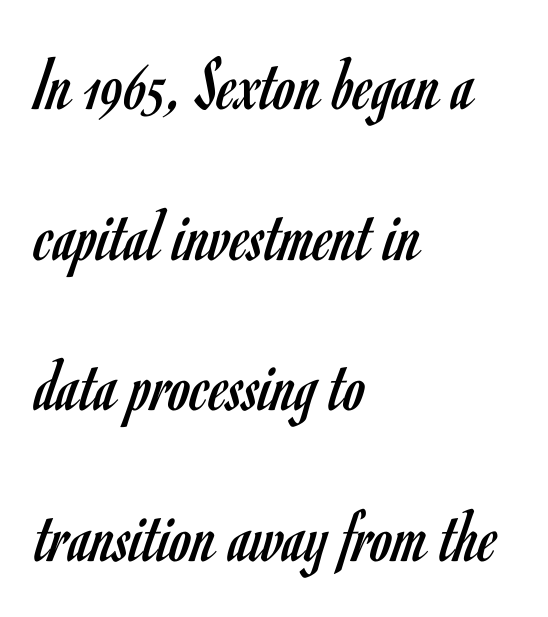
{"serif": "no", "bold": "no", "weight": "regular", "width": "condensed", "stroke_contrast": "low", "x_height": "small", "monospaced": "no", "underline": "no", "align": "left", "line_spacing": "loose", "line_spacing_ratio": 1.93, "letter_spacing": "normal", "letter_spacing_em": 0.0, "glyph_px": 78}
